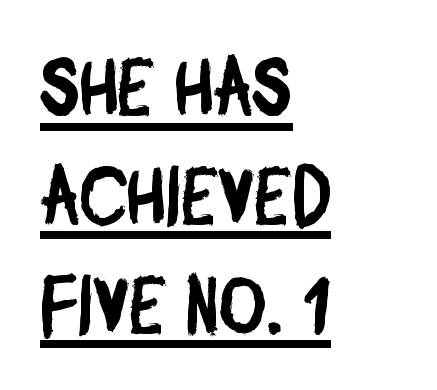
{"serif": "no", "width": "condensed", "stroke_contrast": "low", "x_height": "large", "monospaced": "no", "underline": "yes", "align": "left", "line_spacing": "normal", "line_spacing_ratio": 1.36, "letter_spacing": "normal", "letter_spacing_em": 0.0, "glyph_px": 80}
